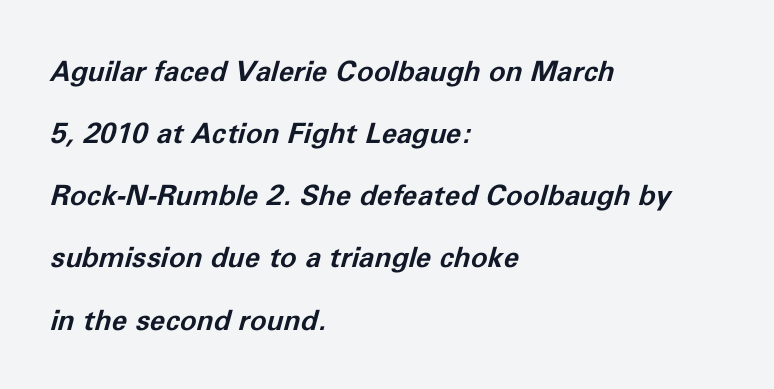
{"italic": "yes", "lean": "right", "slant_degrees": 11, "bold": "yes", "weight": "bold", "width": "normal", "stroke_contrast": "low", "x_height": "medium", "monospaced": "no", "underline": "no", "align": "left", "line_spacing": "loose", "line_spacing_ratio": 2.22, "letter_spacing": "normal", "letter_spacing_em": 0.0, "glyph_px": 28}
